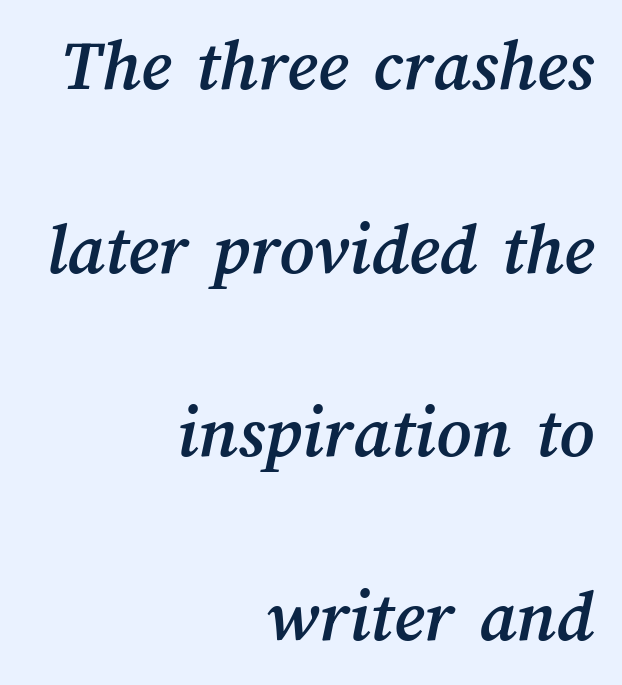
Q: Is the text underlined? A: No.
Q: How is the paragraph aligned? A: Right-aligned.
Q: Is the spacing between letters normal or unusually wide? A: Normal.
Q: Is the spacing between lines tight, normal or loose? A: Loose.
Q: Width (condensed, normal, or wide)? A: Normal.
Q: Stroke contrast? A: Medium.
Q: x-height? A: Medium.
Q: Monospaced? A: No.
